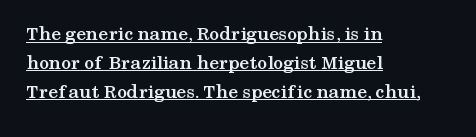
The image shows 20 px bold type, upright; set left-aligned, normal line spacing (1.44x), normal letter spacing, underlined.
